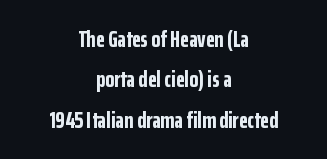
{"italic": "no", "bold": "yes", "underline": "no", "align": "center", "line_spacing_ratio": 1.76, "letter_spacing": "normal", "letter_spacing_em": 0.0, "glyph_px": 23}
